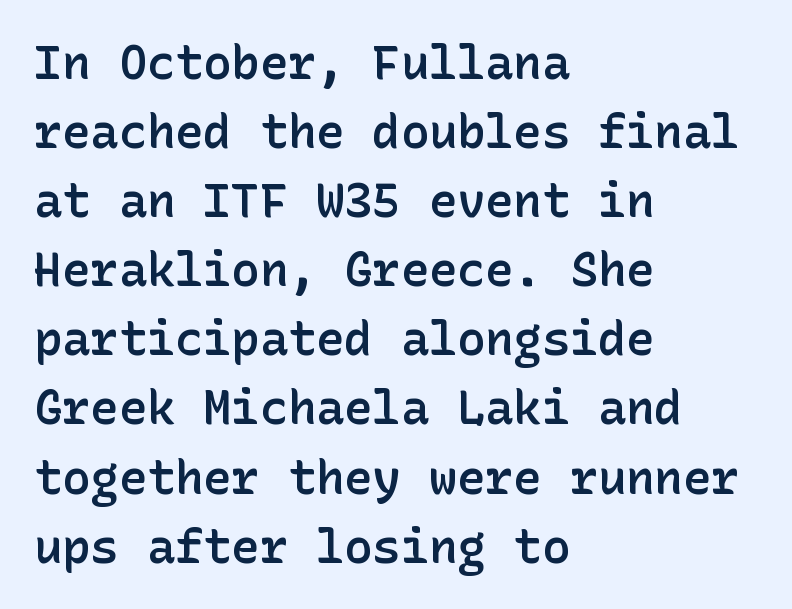
Q: Is the text bold? A: Semi-bold.
Q: Is the text italic (slanted)? A: No, it is upright.
Q: Is the typeface a serif or a sans-serif typeface? A: Sans-serif.
Q: Is the text underlined? A: No.
Q: How is the paragraph aligned? A: Left-aligned.
Q: Is the spacing between letters normal or unusually wide? A: Normal.
Q: Is the spacing between lines tight, normal or loose? A: Normal.
Q: Width (condensed, normal, or wide)? A: Normal.
Q: Stroke contrast? A: Low.
Q: x-height? A: Medium.
